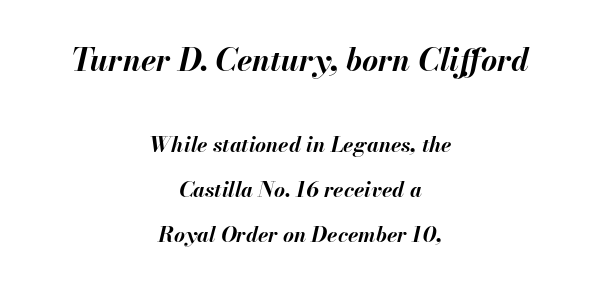
The image shows 31 px bold type, italic (leaning right); set centered, loose line spacing (2.16x), normal letter spacing, not underlined; the first (top) block is 1.48x larger; medium stroke contrast and a small x-height.
